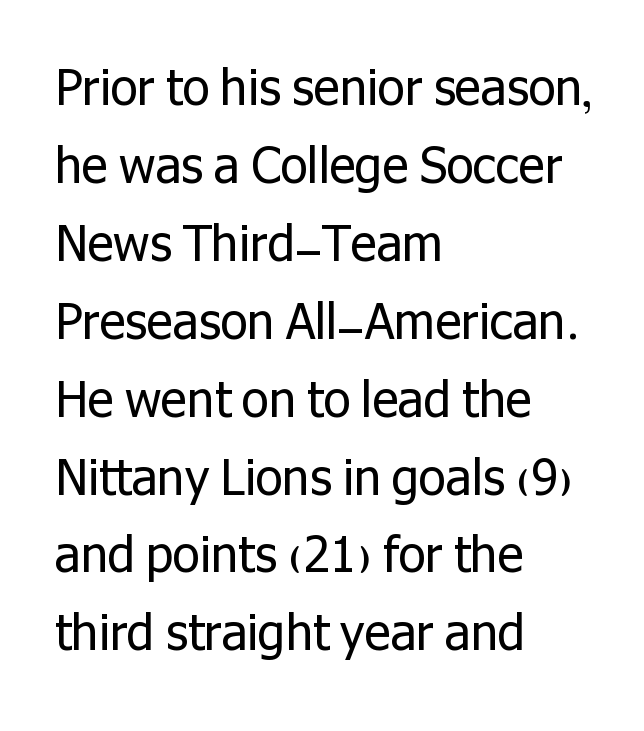
Think standard paragraph weight, or any step lighter than that. The space directly below the letters is spotless. Spacing verdict: proportional, widths tailored to each character. If you drew a line through each stem, it would be perfectly vertical.
